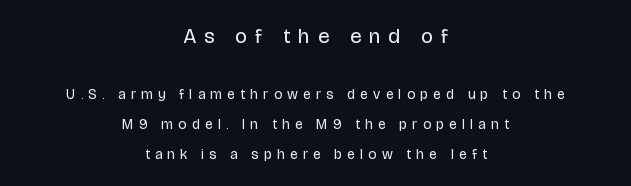
The image shows 21 px text type, upright; set centered, loose line spacing (2.14x), unusually wide letter spacing (+0.38 em), not underlined; the first (top) block is 1.5x larger.
